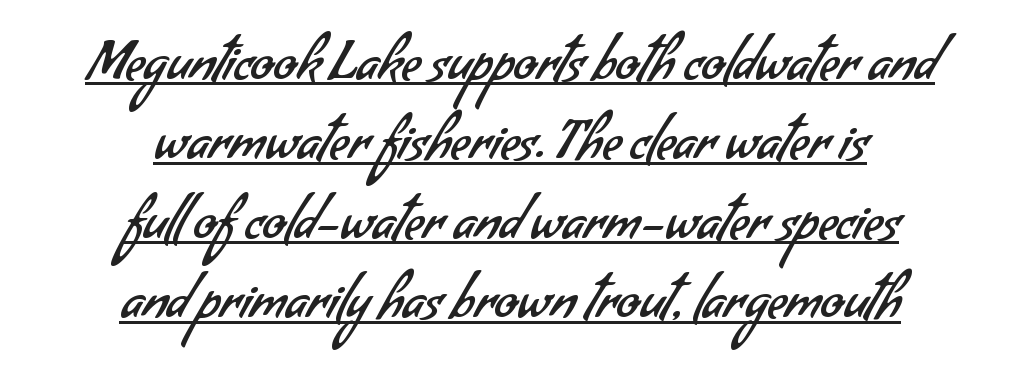
The image shows 53 px regular-weight sans-serif type; set centered, normal line spacing (1.5x), normal letter spacing, underlined; low stroke contrast and a small x-height.
